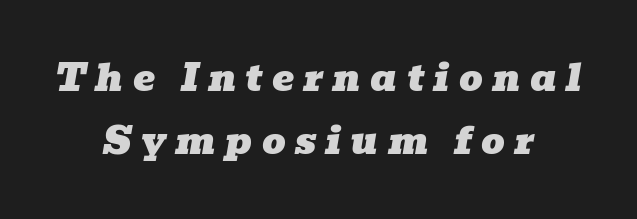
The image shows 37 px wide serif type, italic (leaning right); set centered, normal line spacing (1.69x), unusually wide letter spacing (+0.25 em), not underlined; low stroke contrast and a medium x-height.
